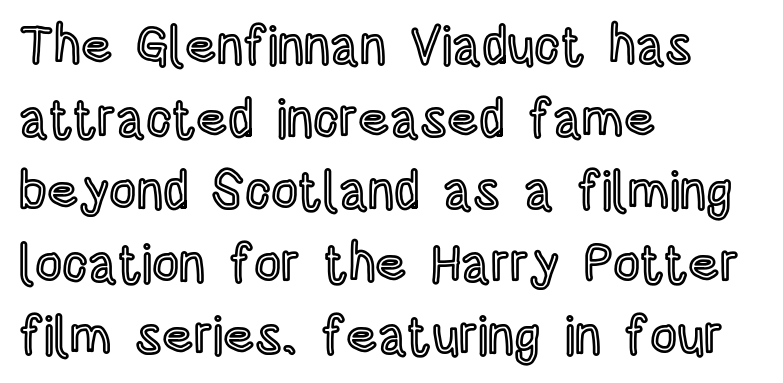
These lines are set flush left with a ragged right edge. Italic: no, the glyphs are upright roman. Do the characters align in a grid? No, the font is proportional. The tracking reads as untouched default to a designer's eye.
